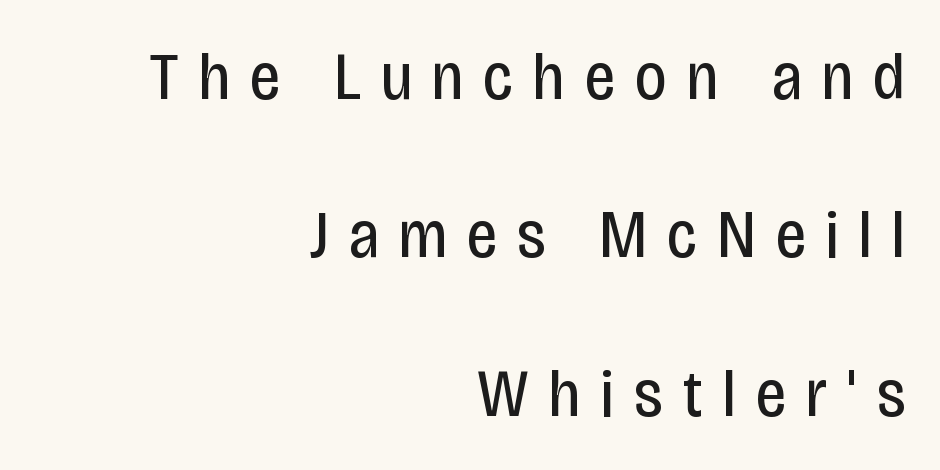
{"serif": "no", "italic": "no", "bold": "no", "weight": "regular", "width": "condensed", "stroke_contrast": "low", "x_height": "large", "monospaced": "no", "underline": "no", "align": "right", "line_spacing": "loose", "line_spacing_ratio": 2.33, "letter_spacing": "wide", "letter_spacing_em": 0.3, "glyph_px": 68}
